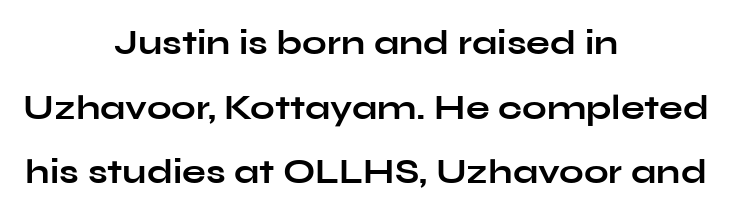
Q: Is the text bold? A: Yes.
Q: Is the text italic (slanted)? A: No, it is upright.
Q: Is the typeface a serif or a sans-serif typeface? A: Sans-serif.
Q: Is the text underlined? A: No.
Q: How is the paragraph aligned? A: Centered.
Q: Is the spacing between letters normal or unusually wide? A: Normal.
Q: Width (condensed, normal, or wide)? A: Wide.
Q: Stroke contrast? A: Low.
Q: x-height? A: Medium.
Q: Monospaced? A: No.
